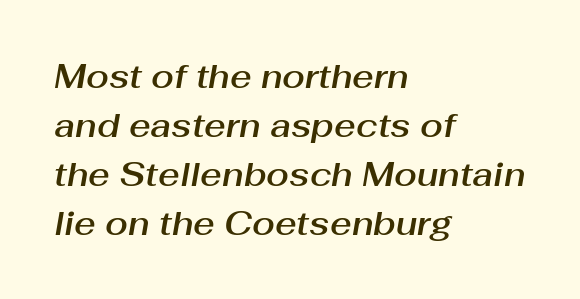
The image shows 33 px text type, italic (leaning right); set left-aligned, normal line spacing (1.48x), normal letter spacing, not underlined; medium stroke contrast and a medium x-height.
